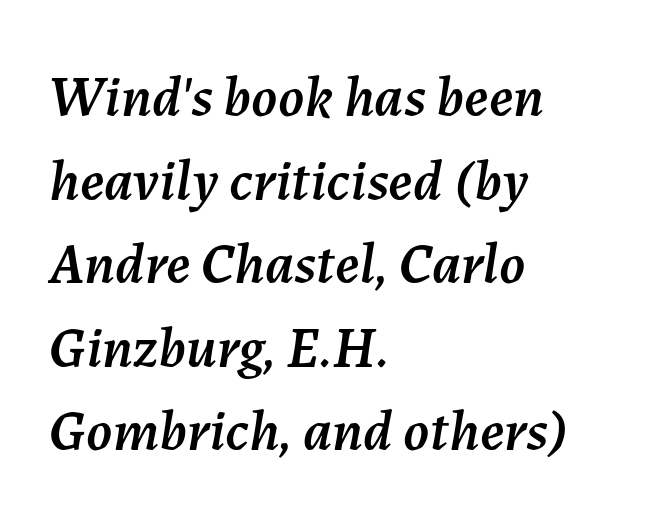
The image shows 58 px text type, italic (leaning right); set left-aligned, normal line spacing (1.44x), normal letter spacing, not underlined; medium stroke contrast and a medium x-height.
